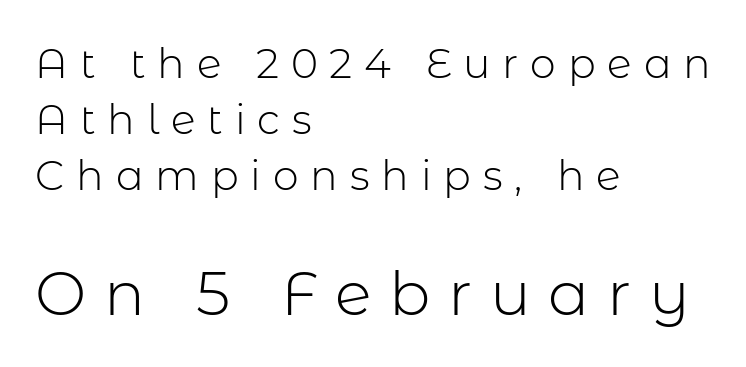
The font's upright variant was chosen for this text. Rule under the text: the space is simply empty. This sample uses a sans-serif face. Horizontally, the lines are justified to the leading edge only. The letters in the lower block stand taller than those in the block above. Between one letter and the next there's a generous, obvious gap.
